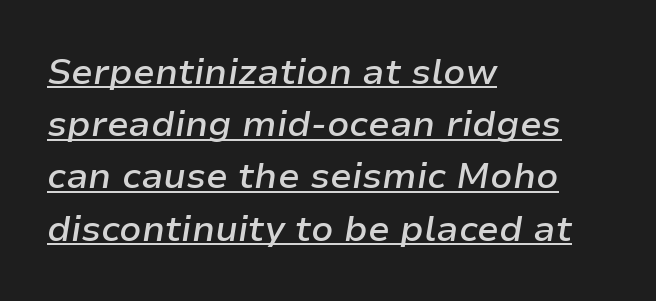
The image shows 36 px semibold type, italic (leaning right); set left-aligned, normal line spacing (1.45x), normal letter spacing, underlined; low stroke contrast and a medium x-height.
